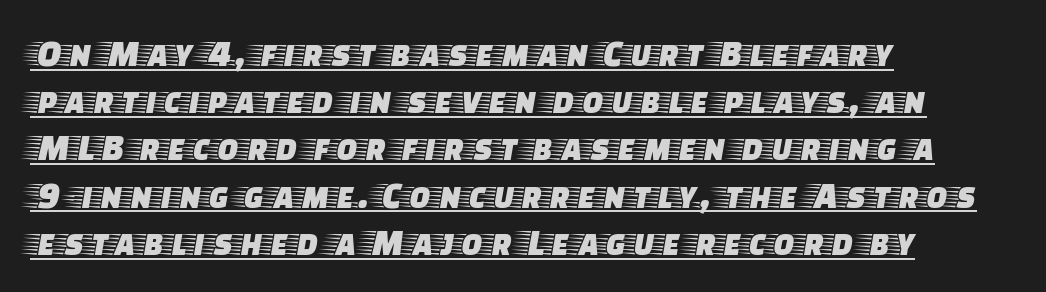
Q: Is the text italic (slanted)? A: Yes.
Q: Is the typeface a serif or a sans-serif typeface? A: Serif.
Q: Is the text underlined? A: Yes.
Q: How is the paragraph aligned? A: Left-aligned.
Q: Is the spacing between letters normal or unusually wide? A: Normal.
Q: Width (condensed, normal, or wide)? A: Wide.
Q: Stroke contrast? A: Low.
Q: x-height? A: Large.
Q: Monospaced? A: No.
